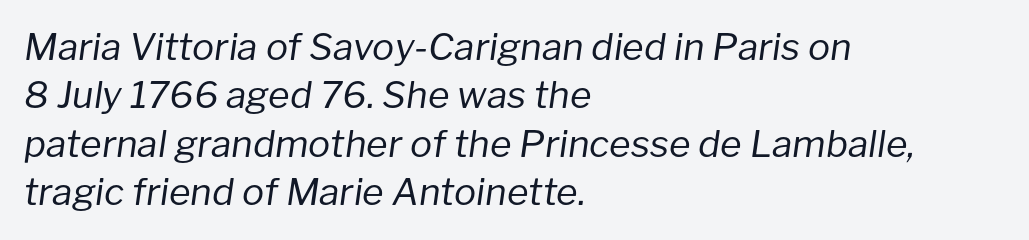
The strokes are not fattened; the text isn't bold. The specimen omits any rule beneath the text block's lines. The horizontal fit of the characters is conventional and even. There's an unmistakable incline to the writing here. The lines sit at an ordinary, default distance from one another. This sample has the flowing, uneven cadence of proportional lettering.
